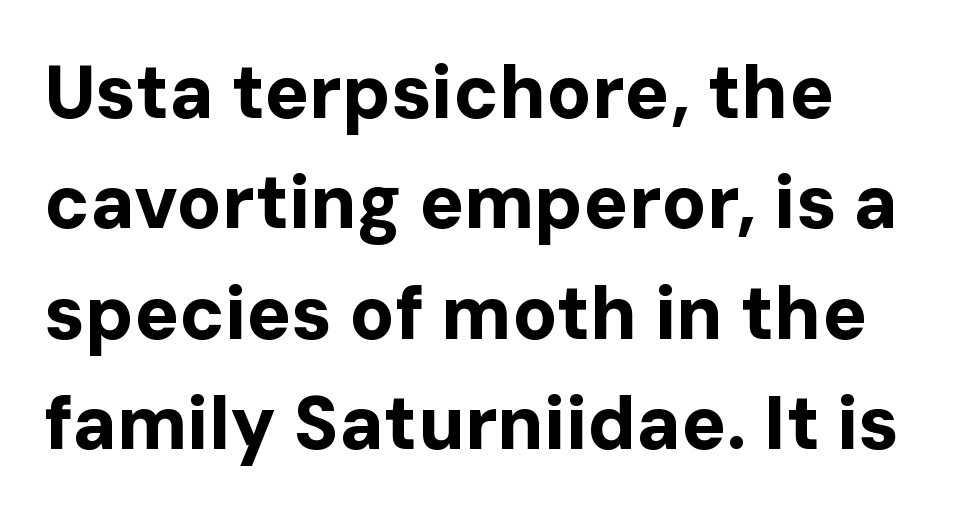
The area under the type is left untouched. Is the letter spacing exaggerated? No — it looks like the ordinary default. The letters advance in unequal steps, a hallmark of proportional type. Regarding serifs, this sample does without them.
